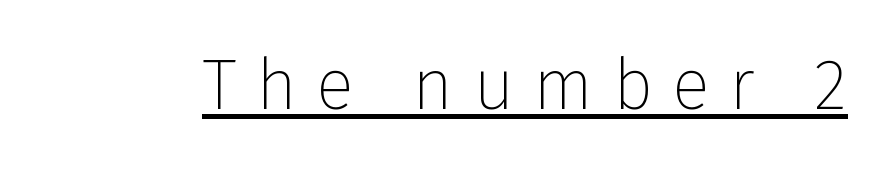
Q: Is the text bold? A: No.
Q: Is the text italic (slanted)? A: No, it is upright.
Q: Is the typeface a serif or a sans-serif typeface? A: Sans-serif.
Q: Is the text underlined? A: Yes.
Q: Is the spacing between letters normal or unusually wide? A: Unusually wide.
Q: Width (condensed, normal, or wide)? A: Normal.
Q: Stroke contrast? A: Low.
Q: x-height? A: Medium.
Q: Monospaced? A: No.
